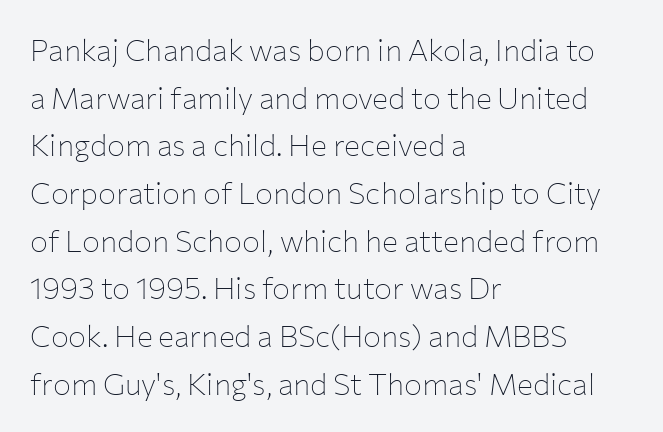
These lines keep a tight, regular rhythm from letter to letter. Every row of glyphs begins at an identical x-position on the left. This is the regular roman posture of the typeface. The line-height multiplier appears to be the usual default. The words here are not underlined. Weight: in the light-to-regular range.
